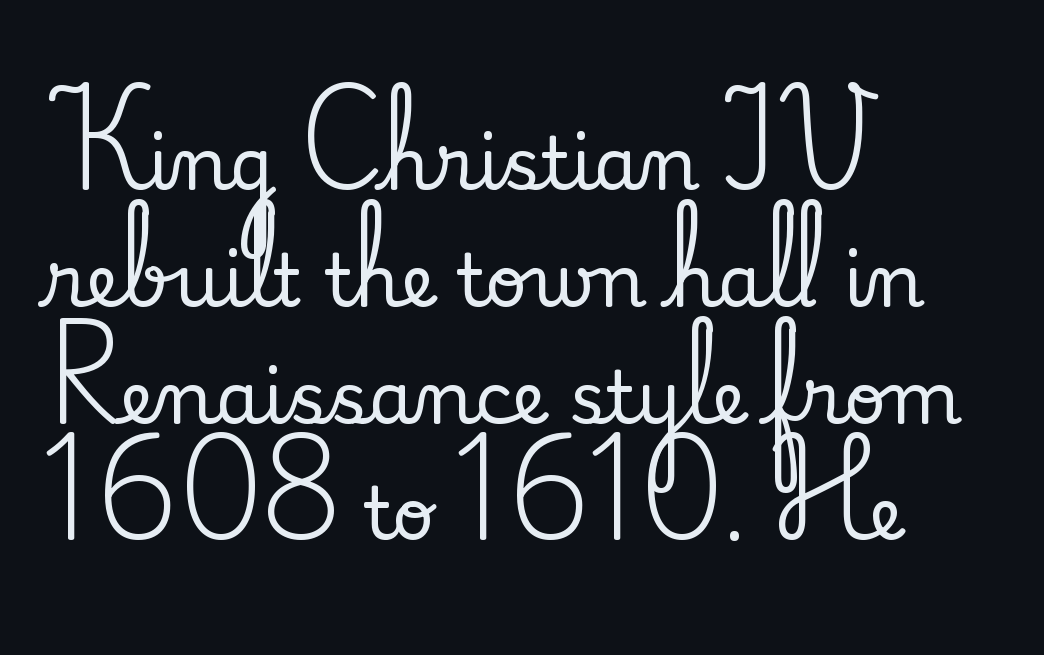
The image shows 73 px serif type, upright; set left-aligned, normal line spacing (1.6x), normal letter spacing, not underlined; medium stroke contrast and a small x-height.
